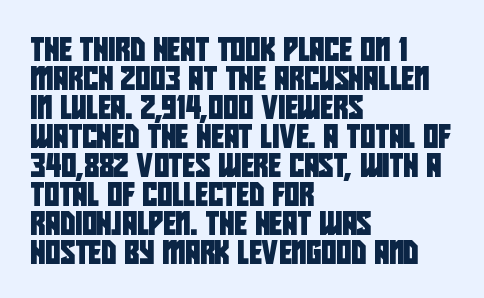
The image shows 23 px text type; set left-aligned, normal line spacing (1.26x), normal letter spacing, not underlined.
